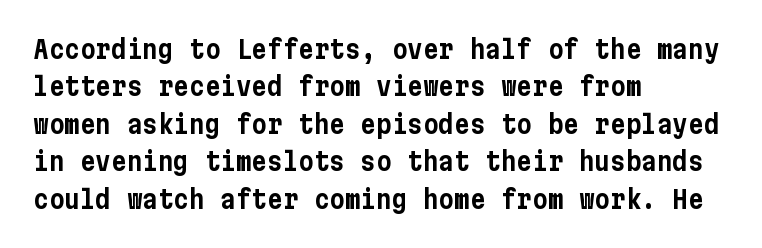
Q: Is the text italic (slanted)? A: No, it is upright.
Q: Is the text underlined? A: No.
Q: How is the paragraph aligned? A: Left-aligned.
Q: Is the spacing between letters normal or unusually wide? A: Normal.
Q: Is the spacing between lines tight, normal or loose? A: Normal.
